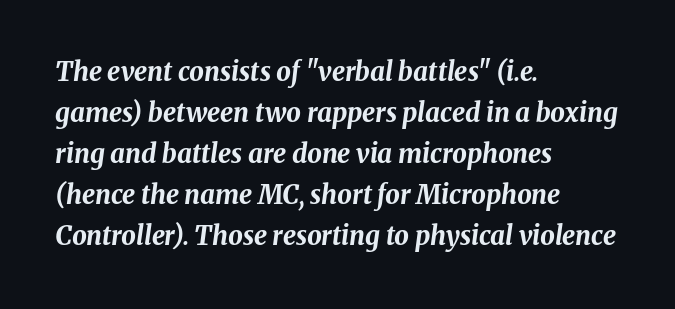
The image shows 26 px bold type, italic (leaning right); set left-aligned, normal line spacing (1.58x), normal letter spacing, not underlined.
